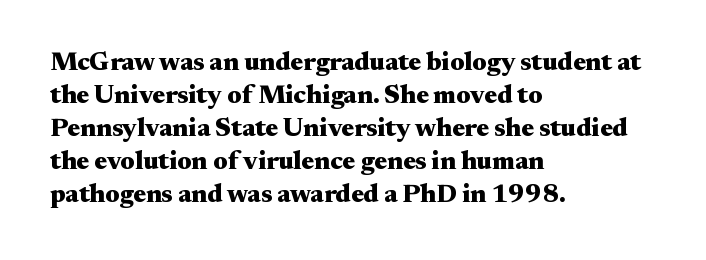
The image shows 26 px bold type, upright; set left-aligned, normal line spacing (1.27x), normal letter spacing, not underlined.
